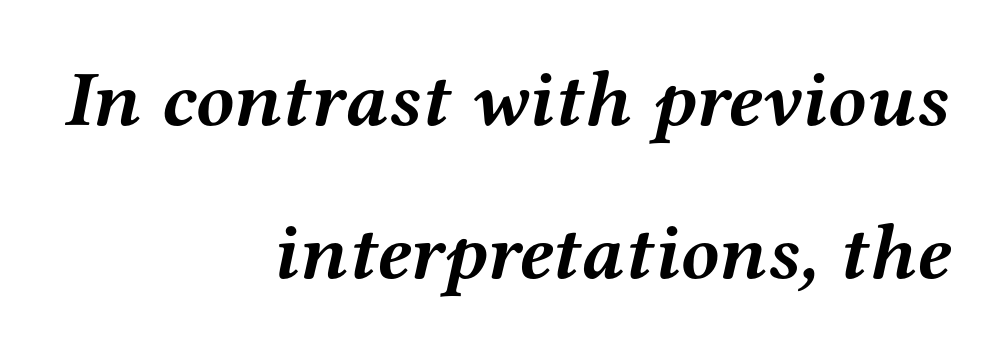
Descenders hang freely into open space. The lines are spread far apart with generous leading. The face used here is proportionally spaced, like ordinary book or web type. The type is set solid horizontally, with unmodified tracking. Every row of glyphs terminates at an identical x-position on the right.
